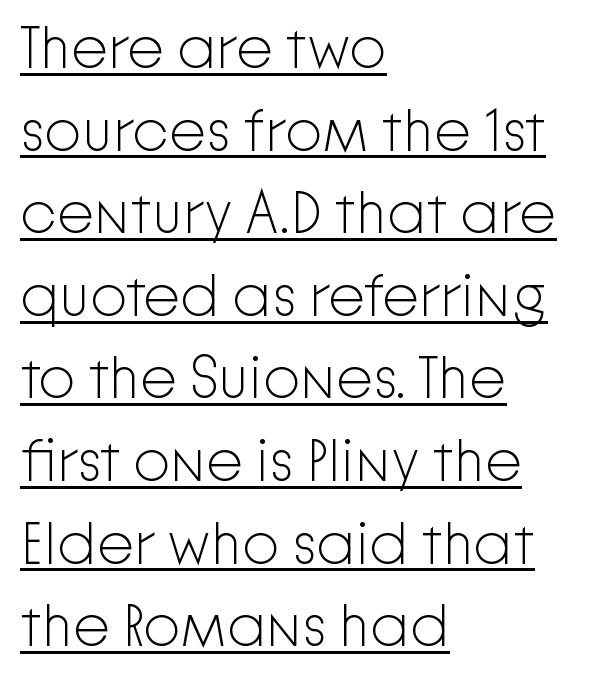
{"serif": "no", "italic": "no", "bold": "no", "weight": "light", "width": "normal", "stroke_contrast": "low", "x_height": "medium", "monospaced": "no", "underline": "yes", "align": "left", "line_spacing": "normal", "line_spacing_ratio": 1.4, "letter_spacing": "normal", "letter_spacing_em": 0.0, "glyph_px": 59}
